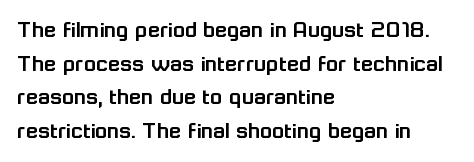
Q: Is the text italic (slanted)? A: No, it is upright.
Q: Is the text underlined? A: No.
Q: How is the paragraph aligned? A: Left-aligned.
Q: Is the spacing between letters normal or unusually wide? A: Normal.
Q: Is the spacing between lines tight, normal or loose? A: Normal.
